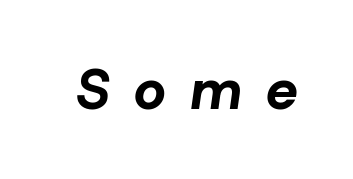
{"italic": "yes", "lean": "right", "slant_degrees": 8, "bold": "yes", "weight": "bold", "width": "normal", "stroke_contrast": "low", "x_height": "medium", "monospaced": "no", "underline": "no", "letter_spacing": "wide", "letter_spacing_em": 0.45, "glyph_px": 56}
